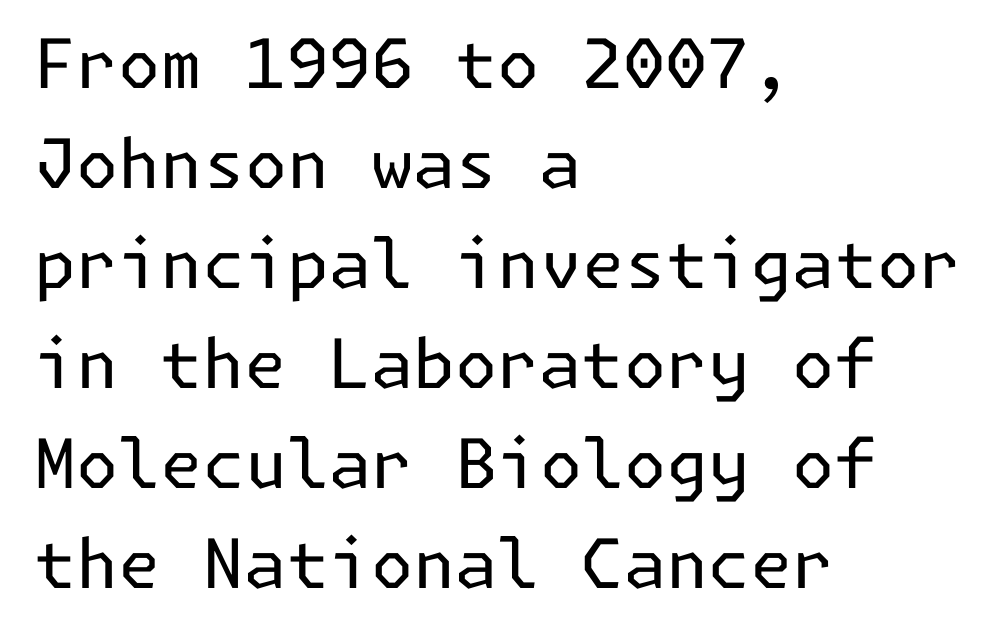
The image shows 68 px regular-weight sans-serif type, upright; set left-aligned, normal line spacing (1.47x), normal letter spacing, not underlined; low stroke contrast and a medium x-height.
